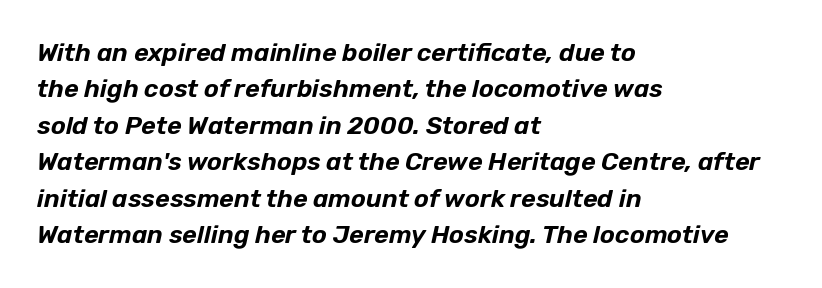
Decoration check: the copy has no underline. Horizontal alignment here is leftward, the default for most running prose. Line spacing here is normal. Each word holds together tightly as a unit, with standard inter-letter gaps.
